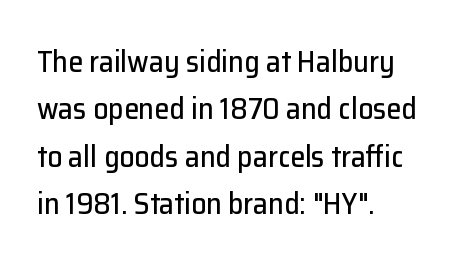
The image shows 30 px sans-serif type, upright; set left-aligned, normal line spacing (1.58x), normal letter spacing, not underlined; low stroke contrast and a medium x-height.
